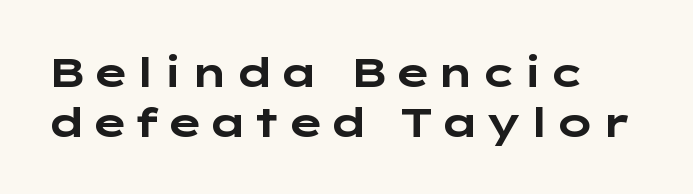
The font's upright variant was chosen for this text. Check under the words: just untouched page. This block has exactly the height ordinary leading produces. Chunky letters — that's bold for sure. The rendering anchors every line to the left-hand side. Classification — sans serif.
